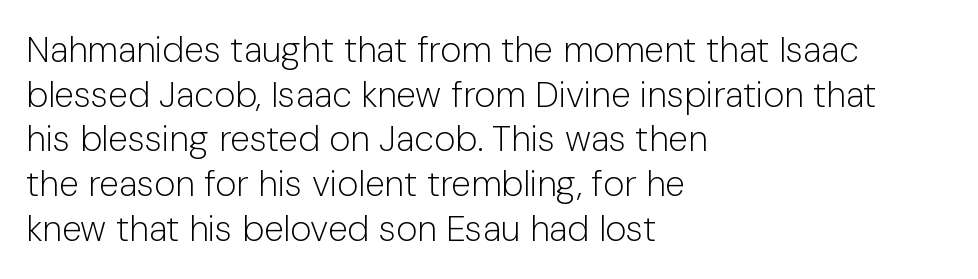
Q: Is the text bold? A: No.
Q: Is the text italic (slanted)? A: No, it is upright.
Q: Is the typeface a serif or a sans-serif typeface? A: Sans-serif.
Q: Is the text underlined? A: No.
Q: How is the paragraph aligned? A: Left-aligned.
Q: Is the spacing between letters normal or unusually wide? A: Normal.
Q: Width (condensed, normal, or wide)? A: Normal.
Q: Stroke contrast? A: Low.
Q: x-height? A: Medium.
Q: Monospaced? A: No.
